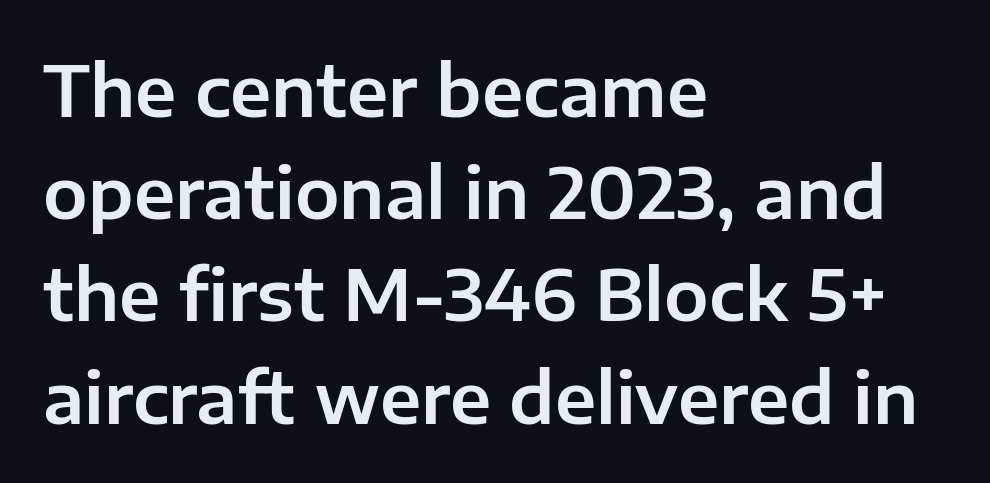
Check under the words: just untouched page. Reading down the column, the eye jumps a familiar distance to each next line. In terms of letterform style, serifs are entirely absent. Honestly, the letter spacing is just normal — you wouldn't notice it. A typesetter would mark this as roman, not italic. Spacing verdict: proportional, widths tailored to each character.
